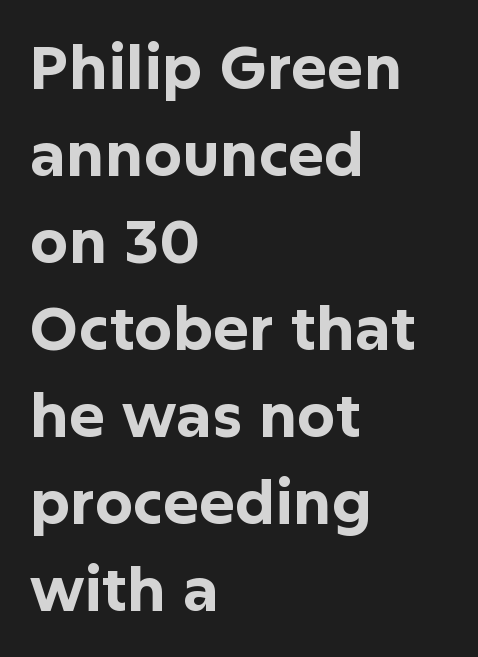
{"serif": "no", "italic": "no", "bold": "yes", "weight": "bold", "width": "normal", "stroke_contrast": "low", "x_height": "medium", "monospaced": "no", "underline": "no", "align": "left", "line_spacing": "normal", "line_spacing_ratio": 1.45, "letter_spacing": "normal", "letter_spacing_em": 0.0, "glyph_px": 60}
